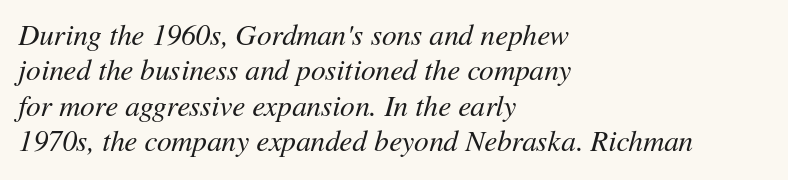
The image shows 29 px regular-weight type, italic (leaning right); set left-aligned, line spacing 1.22x, normal letter spacing, not underlined; medium stroke contrast and a medium x-height.
